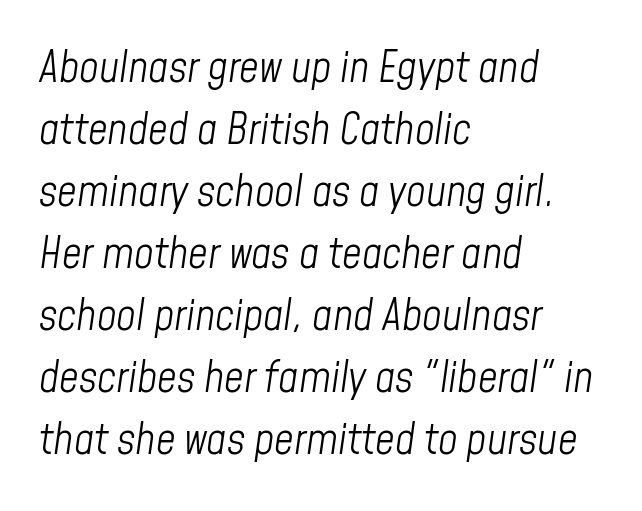
The image shows 43 px light, condensed type, italic (leaning right); set left-aligned, normal line spacing (1.44x), normal letter spacing, not underlined; low stroke contrast and a medium x-height.
